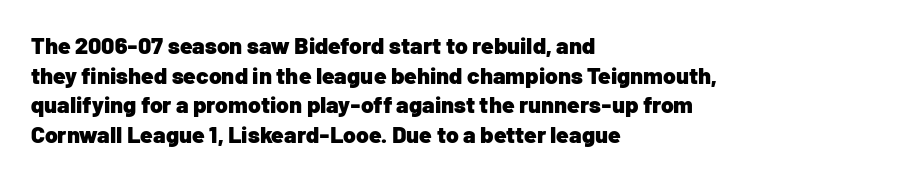
Is there any slant? The stems are plumb. Nothing unusual about the tracking: characters are spaced as the font intends. These words are printed bold, with thick strokes throughout. Evenly set lines give the paragraph a standard silhouette.
